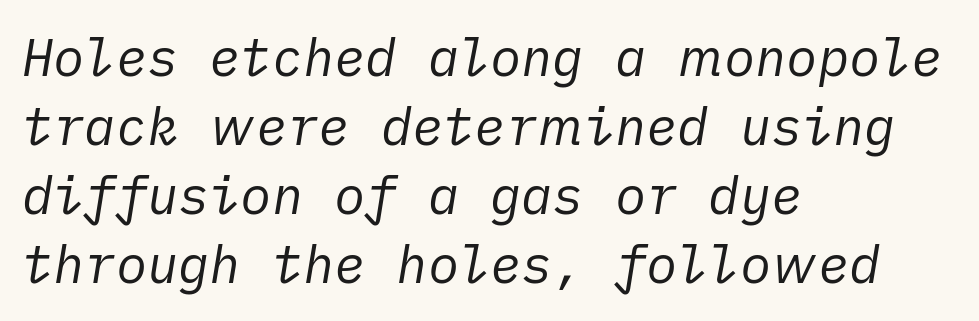
In terms of posture, this sample is oblique. The vertical gap from one line to the next is medium. The specimen omits any rule beneath the text block's lines. Teacher's note: observe the even left margin — that is flush-left alignment. The typeface has the unassuming heft of standard copy or less.
